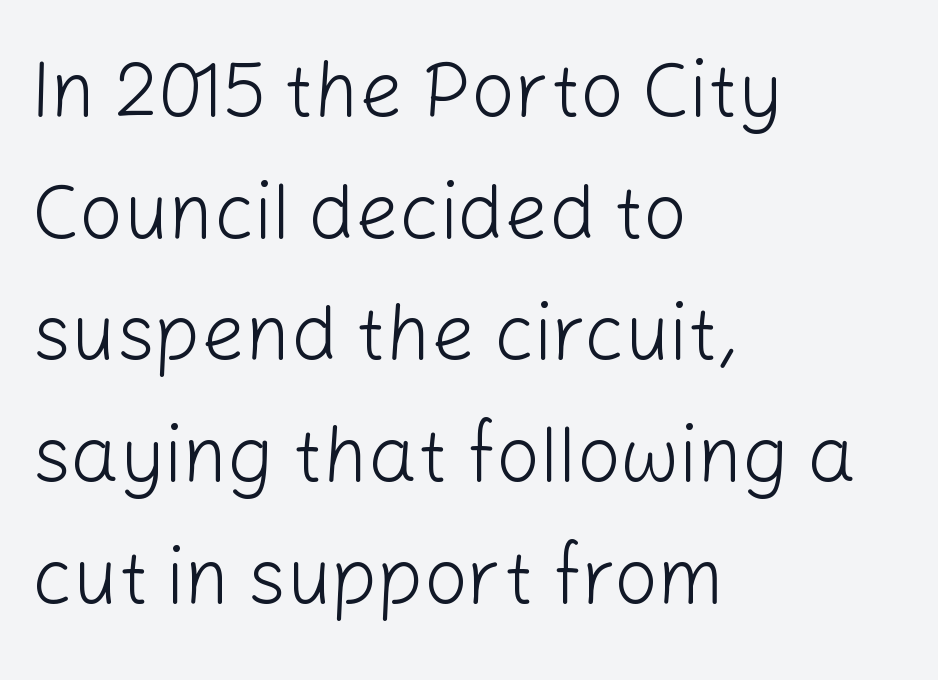
No italicization has been applied; the sample stays upright. Each line starts at the same left margin while the right side varies. Compared with typical paragraphs, the rows here are spaced about the same. The rendering shows plain stroke endings on the letterforms — a sans-serif design.
